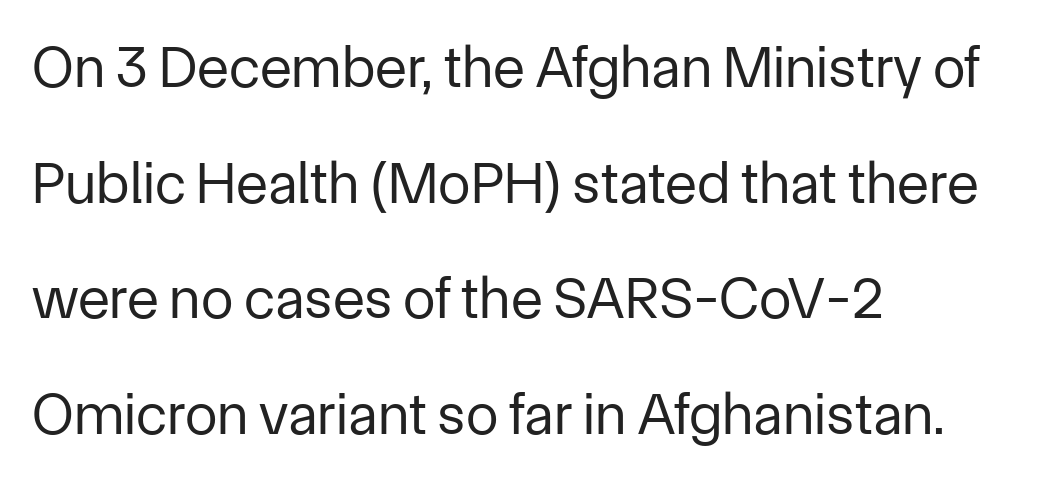
The image shows 59 px regular-weight sans-serif type, upright; set left-aligned, loose line spacing (1.96x), normal letter spacing, not underlined; low stroke contrast and a medium x-height.
